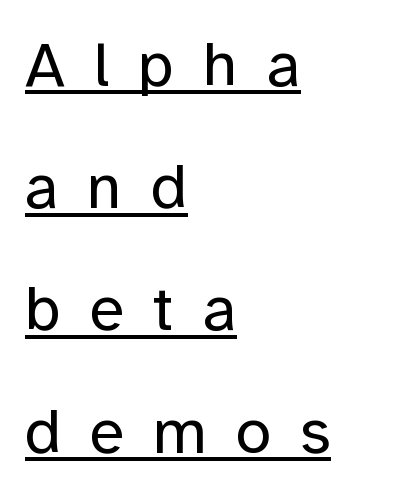
{"serif": "no", "italic": "no", "bold": "no", "weight": "regular", "width": "normal", "stroke_contrast": "low", "x_height": "medium", "monospaced": "no", "underline": "yes", "align": "left", "line_spacing": "loose", "line_spacing_ratio": 1.91, "letter_spacing": "wide", "letter_spacing_em": 0.45, "glyph_px": 64}
